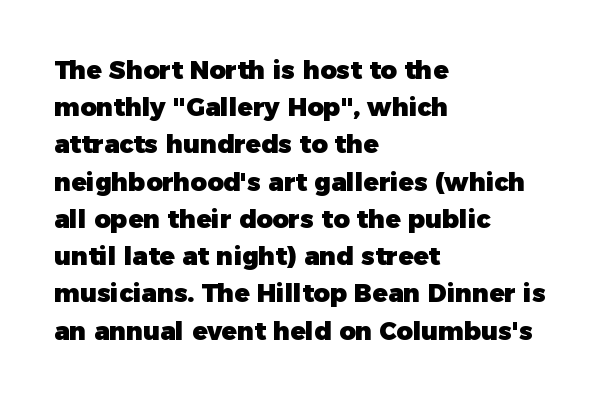
The image shows 25 px bold type, upright; set left-aligned, normal line spacing (1.49x), normal letter spacing, not underlined.
